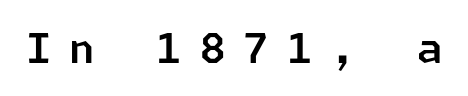
{"serif": "no", "width": "normal", "stroke_contrast": "low", "x_height": "medium", "underline": "no", "letter_spacing": "wide", "letter_spacing_em": 0.44, "glyph_px": 41}
